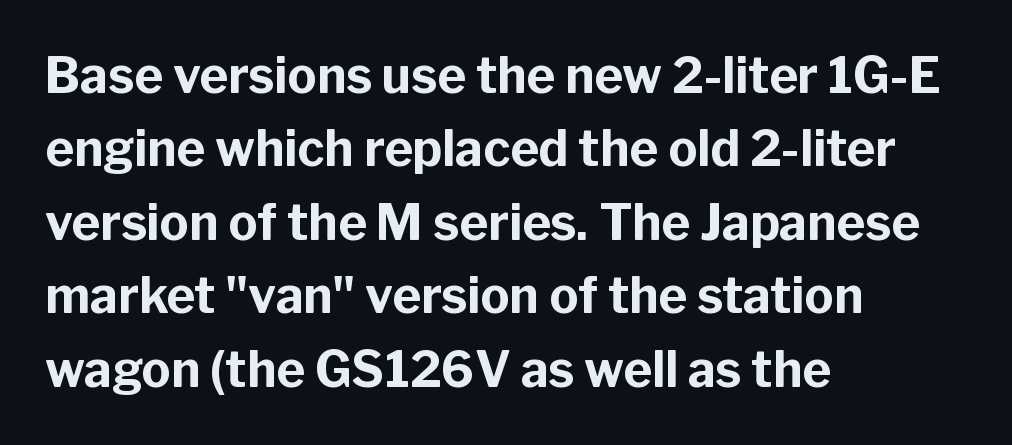
If you drew a line through each stem, it would be perfectly vertical. Thick stems and heavy bowls — unmistakably bold. The rendering shows plain stroke endings on the letterforms — a sans-serif design. If you drew a ruler down the left edge, every line would touch it. Proportional: the letters do not fall into vertical columns.
